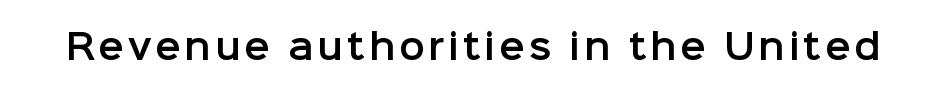
{"serif": "no", "italic": "no", "width": "normal", "stroke_contrast": "low", "x_height": "medium", "monospaced": "no", "underline": "no", "glyph_px": 34}
